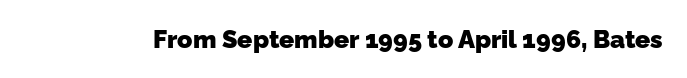
Q: Is the text bold? A: Yes.
Q: Is the text underlined? A: No.
Q: Is the spacing between letters normal or unusually wide? A: Normal.
